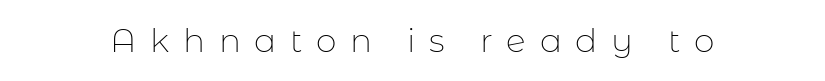
The image shows 33 px thin sans-serif type, upright; set unusually wide letter spacing (+0.41 em), not underlined; low stroke contrast and a medium x-height.
